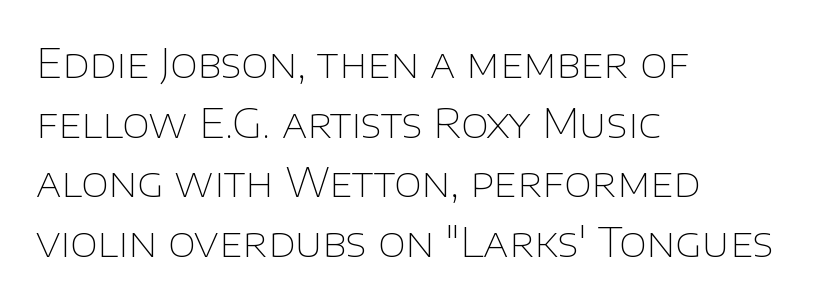
The image shows 40 px thin sans-serif type, upright; set left-aligned, normal line spacing (1.49x), normal letter spacing, not underlined; low stroke contrast and a large x-height.
